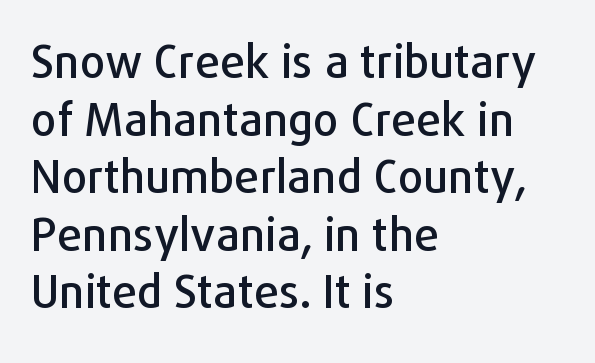
Does the lettering tilt? It doesn't — this is upright. The lines sit at an ordinary, default distance from one another. The typeface chosen for these lines omits serifs. The passage shown is typed in a proportional face where columns would drift.
